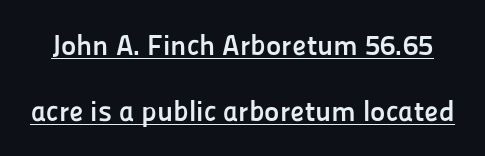
The image shows 29 px semibold sans-serif type, upright; set loose line spacing (2.28x), normal letter spacing, underlined; low stroke contrast and a medium x-height.
